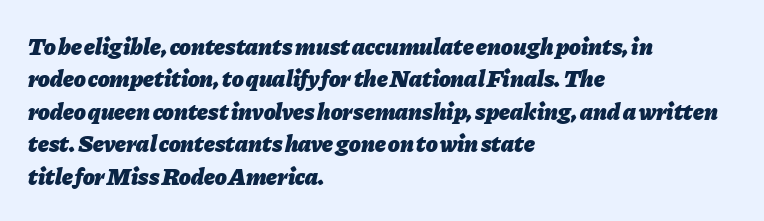
The passage shown is emphatically bold. Whoever set this chose a conventional vertical rhythm. The passage shown leans; its letterforms are oblique. The setting favours the left margin, as ordinary paragraphs usually do. Bare-footed words on every line.
